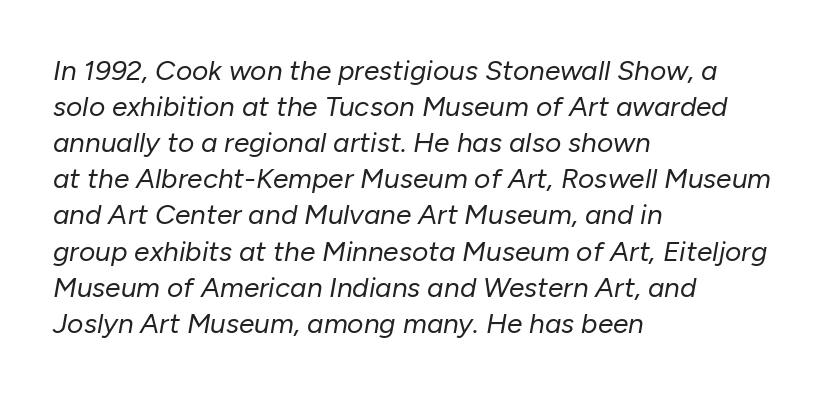
Q: Is the text bold? A: No.
Q: Is the text italic (slanted)? A: Yes, it leans right by about 10 degrees.
Q: Is the text underlined? A: No.
Q: How is the paragraph aligned? A: Left-aligned.
Q: Is the spacing between letters normal or unusually wide? A: Normal.
Q: Is the spacing between lines tight, normal or loose? A: Normal.
Q: Width (condensed, normal, or wide)? A: Normal.
Q: Stroke contrast? A: Low.
Q: x-height? A: Medium.
Q: Monospaced? A: No.
